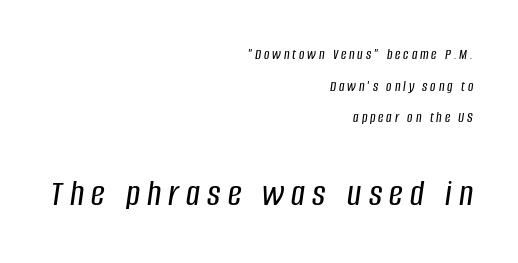
The image shows 38 px condensed type, italic (leaning right); set right-aligned, loose line spacing (2.11x), not underlined; the second (bottom) block is 2.53x larger; low stroke contrast and a large x-height.
